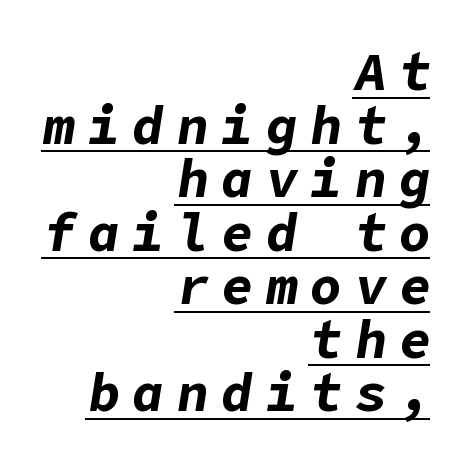
The image shows 53 px bold type, italic (leaning right); set right-aligned, tight line spacing (1.01x), unusually wide letter spacing (+0.24 em), underlined; low stroke contrast and a medium x-height.
